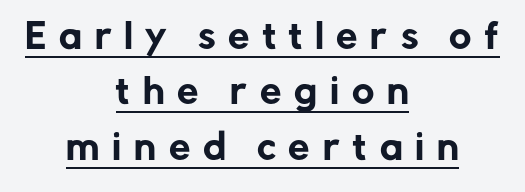
Q: Is the text italic (slanted)? A: No, it is upright.
Q: Is the typeface a serif or a sans-serif typeface? A: Sans-serif.
Q: Is the text underlined? A: Yes.
Q: How is the paragraph aligned? A: Centered.
Q: Is the spacing between letters normal or unusually wide? A: Unusually wide.
Q: Is the spacing between lines tight, normal or loose? A: Normal.
Q: Width (condensed, normal, or wide)? A: Normal.
Q: Stroke contrast? A: Low.
Q: x-height? A: Medium.
Q: Monospaced? A: No.
